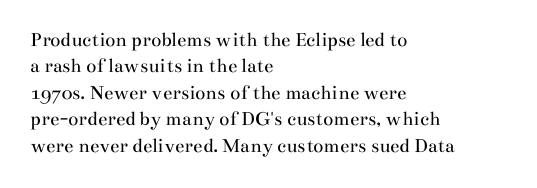
The rendering uses a moderate line-height, typical for paragraphs. Only glyphs here, with clear space below each row. The passage is arranged the way most books set body copy — flush left. Spacing between characters is what you'd get straight out of the box.
